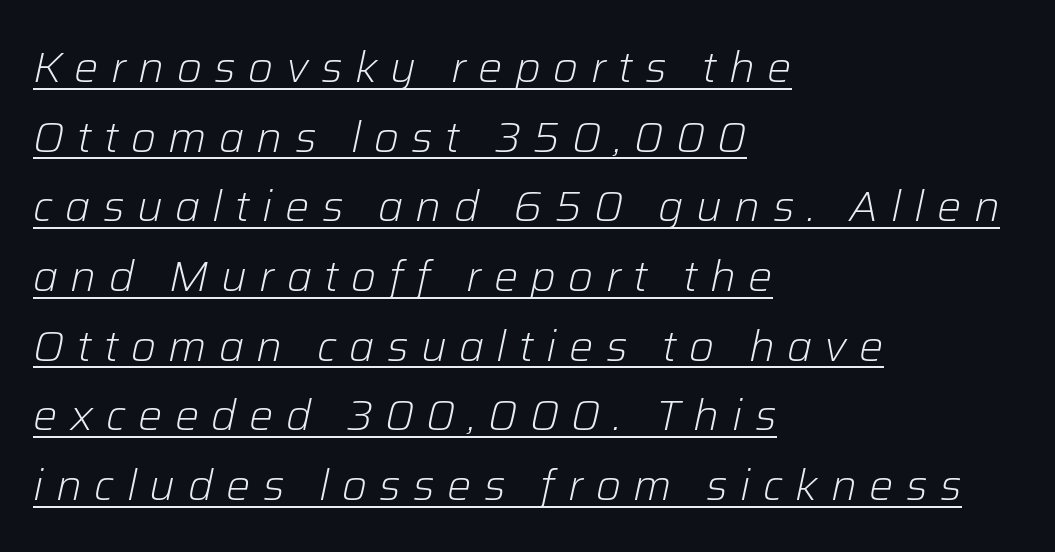
In terms of leading, this rendering sits right in the middle. The letters are slanted; this is an italic face. Words appear elongated and porous because spacing is wide. Like a heading marked for emphasis, these lines bear an underscore. Weight: in the light-to-regular range.
